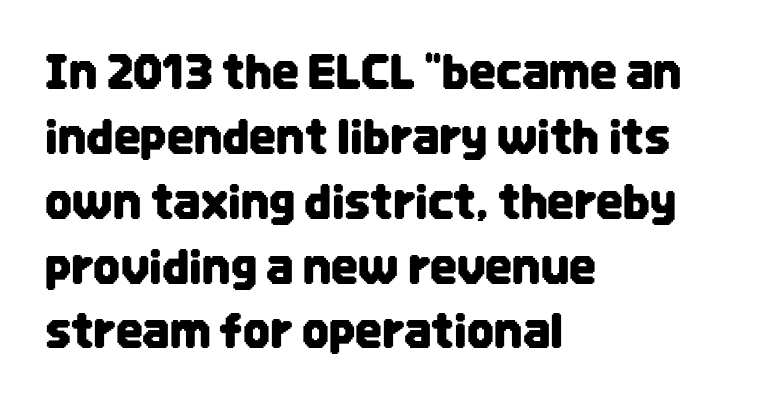
The letters advance in unequal steps, a hallmark of proportional type. Rows of type keep a routine distance in the vertical direction. Descender tails drop into unmarked territory. Each line starts at the same left margin while the right side varies. The text was rendered using a sans face with plain stroke endings. Every stem runs plumb, perpendicular to the baseline.
